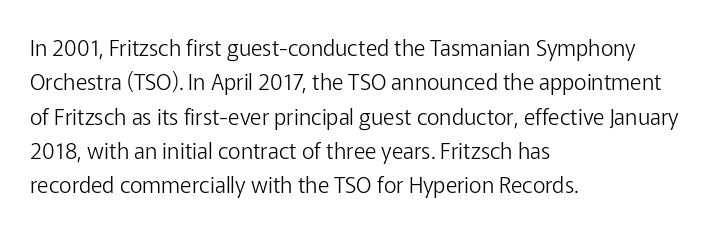
Q: Is the text bold? A: No.
Q: Is the text italic (slanted)? A: No, it is upright.
Q: Is the text underlined? A: No.
Q: How is the paragraph aligned? A: Left-aligned.
Q: Is the spacing between letters normal or unusually wide? A: Normal.
Q: Is the spacing between lines tight, normal or loose? A: Normal.
